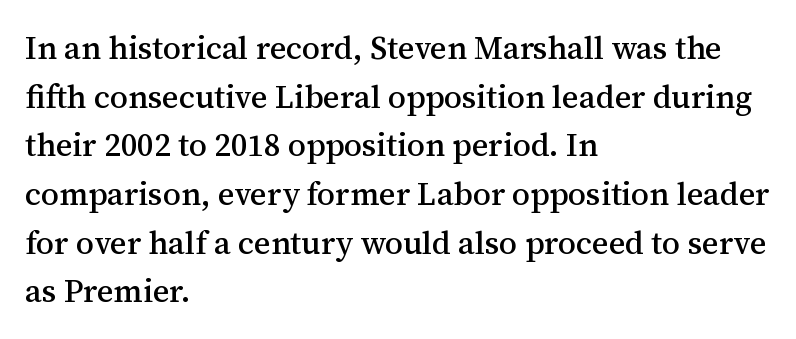
{"serif": "yes", "italic": "no", "width": "normal", "stroke_contrast": "medium", "x_height": "medium", "monospaced": "no", "underline": "no", "align": "left", "line_spacing": "normal", "line_spacing_ratio": 1.52, "letter_spacing": "normal", "letter_spacing_em": 0.0, "glyph_px": 32}
